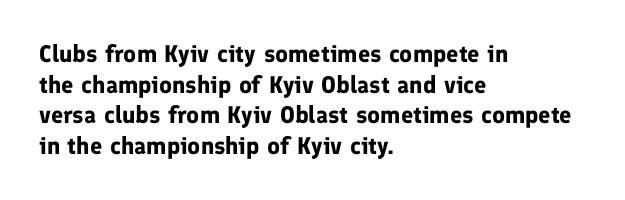
Summary of weight: heavy, a full bold. Tracking value appears to be zero — textbook default spacing. No italicization has been applied; the sample stays upright. The words here are not underlined. A normal amount of white space separates one row of letters from the next.
